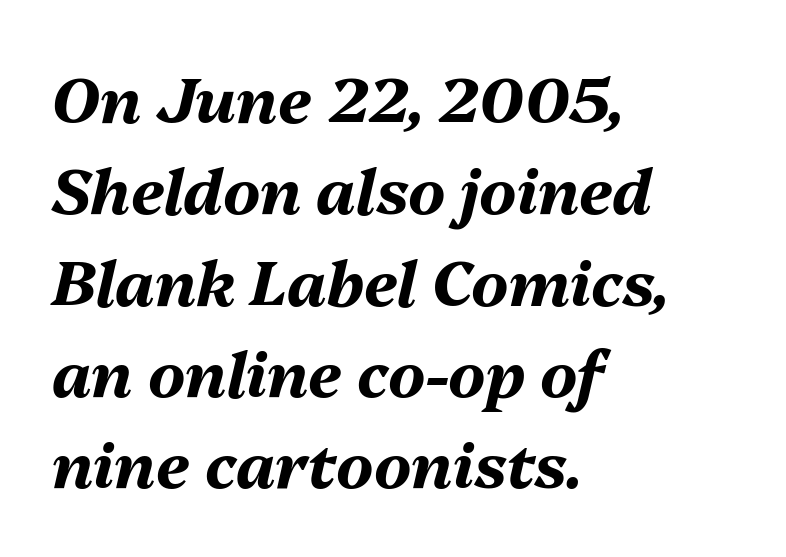
In CSS terms this would be text-align: left. Compared with typical body copy, the letter spacing here is the same. Is there much room between lines? A standard amount, neither cramped nor airy. Do the characters align in a grid? No, the font is proportional. Tall strokes in this sample are angled rather than plumb. Typesetter's note: full bold, strokes at maximum text heaviness.
